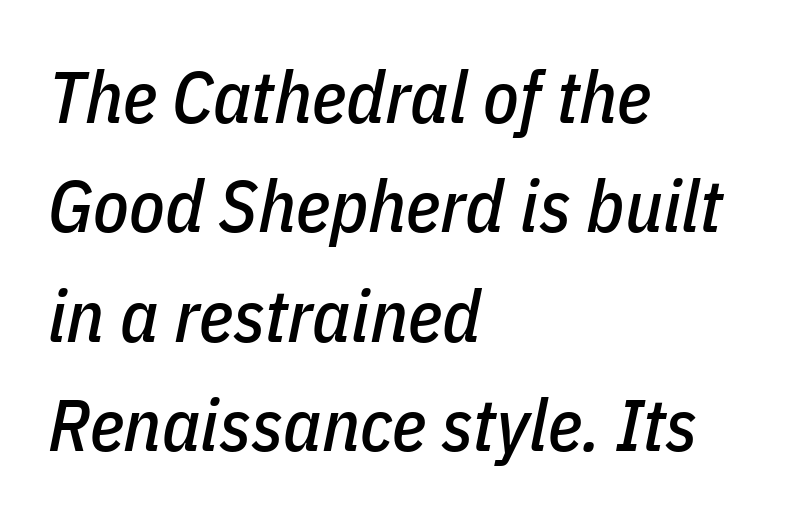
Typeset ragged right — the left edge is the straight one. It's the slanting kind of type. A clean baseline with only descenders dipping below it. Normally led — the rows are evenly, conventionally spaced. Character widths vary here, with narrow letters taking less room than wide ones.
